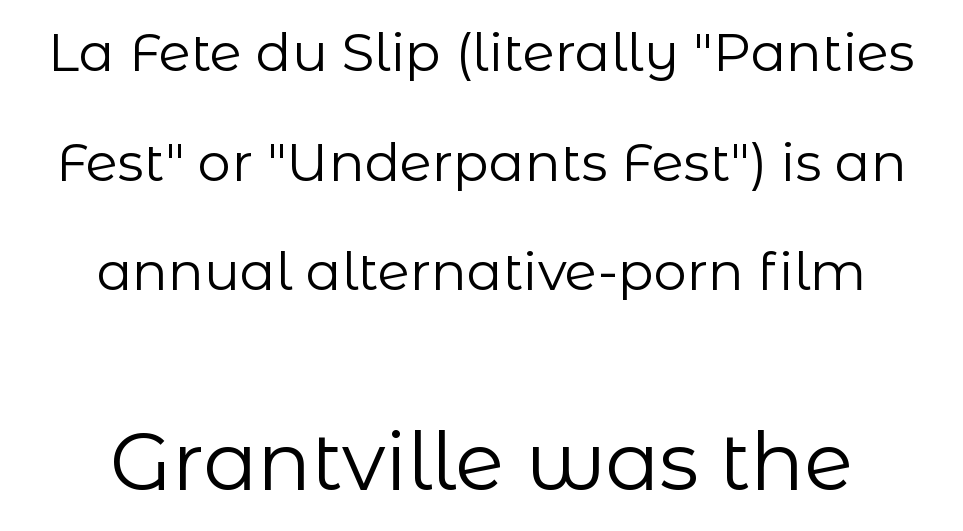
{"serif": "no", "italic": "no", "bold": "no", "weight": "regular", "width": "normal", "stroke_contrast": "low", "x_height": "medium", "monospaced": "no", "underline": "no", "align": "center", "line_spacing": "loose", "line_spacing_ratio": 2.07, "letter_spacing": "normal", "letter_spacing_em": 0.0, "larger_block": "second", "size_ratio": 1.51, "glyph_px": 80}
